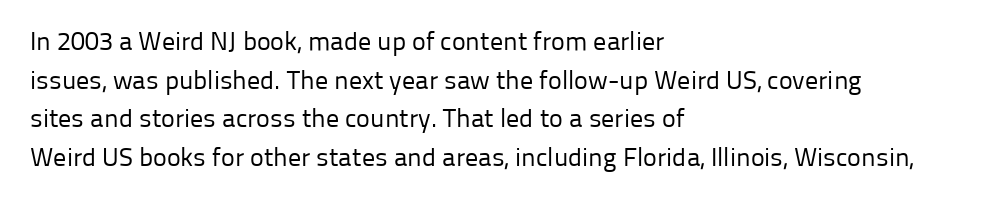
Posture: vertical. The weight tops out at a normal text grade. Words appear dense and cohesive because spacing is normal. If you drew a ruler down the left edge, every line would touch it. Line spacing here is normal. Underline: absent.
